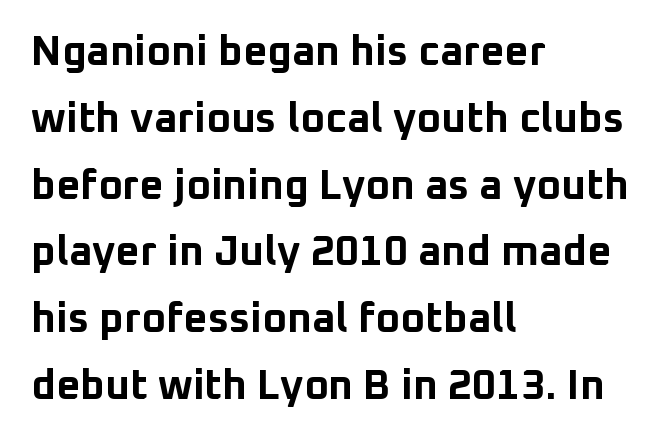
The image shows 42 px bold sans-serif type, upright; set left-aligned, normal line spacing (1.59x), normal letter spacing, not underlined; low stroke contrast and a medium x-height.
